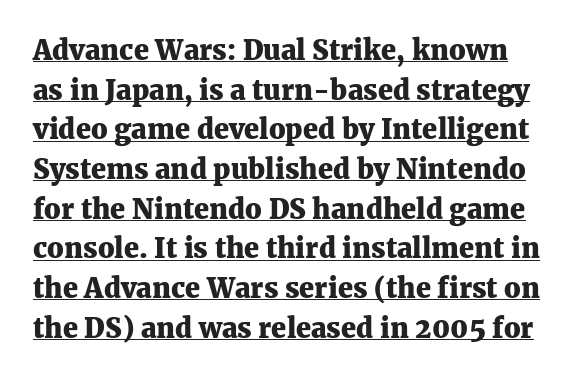
Q: Is the text bold? A: Yes.
Q: Is the text italic (slanted)? A: No, it is upright.
Q: Is the text underlined? A: Yes.
Q: Is the spacing between letters normal or unusually wide? A: Normal.
Q: Is the spacing between lines tight, normal or loose? A: Normal.
